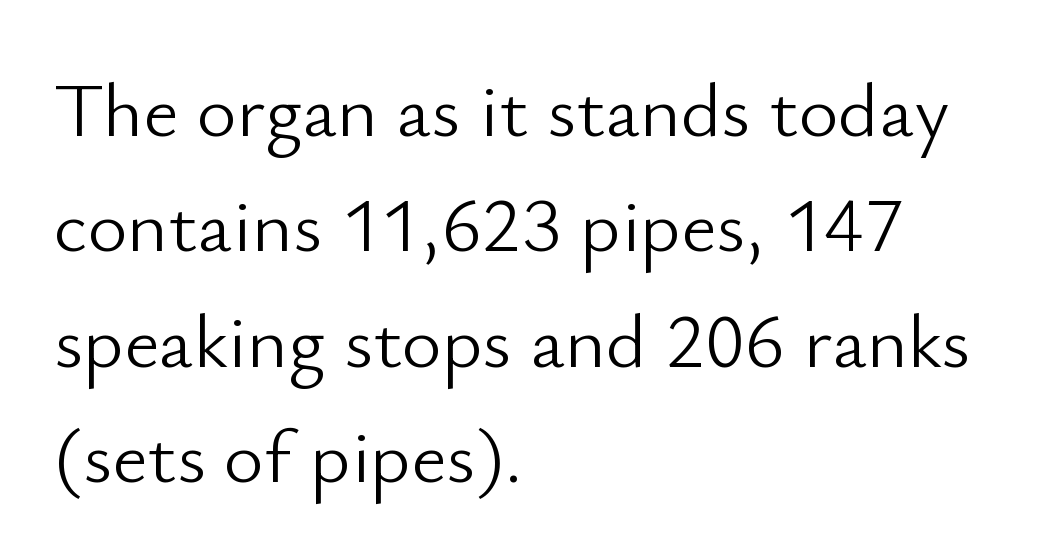
{"serif": "no", "italic": "no", "bold": "no", "weight": "light", "width": "normal", "stroke_contrast": "low", "x_height": "small", "monospaced": "no", "underline": "no", "align": "left", "line_spacing": "normal", "line_spacing_ratio": 1.5, "letter_spacing": "normal", "letter_spacing_em": 0.0, "glyph_px": 77}
